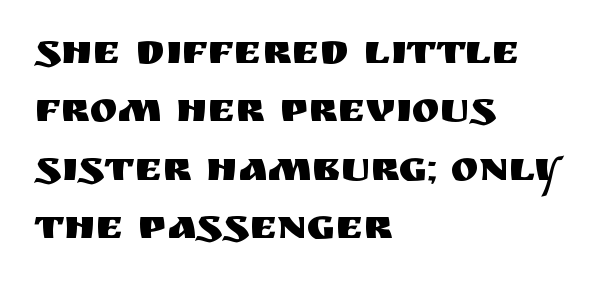
{"serif": "no", "italic": "no", "width": "normal", "stroke_contrast": "medium", "x_height": "large", "monospaced": "no", "underline": "no", "align": "left", "line_spacing": "normal", "line_spacing_ratio": 1.39, "letter_spacing": "normal", "letter_spacing_em": 0.0, "glyph_px": 42}
